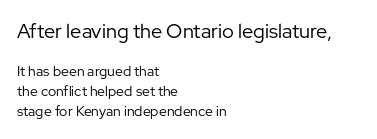
{"italic": "no", "bold": "no", "underline": "no", "align": "left", "line_spacing": "normal", "line_spacing_ratio": 1.42, "letter_spacing": "normal", "letter_spacing_em": 0.0, "larger_block": "first", "size_ratio": 1.43, "glyph_px": 20}
